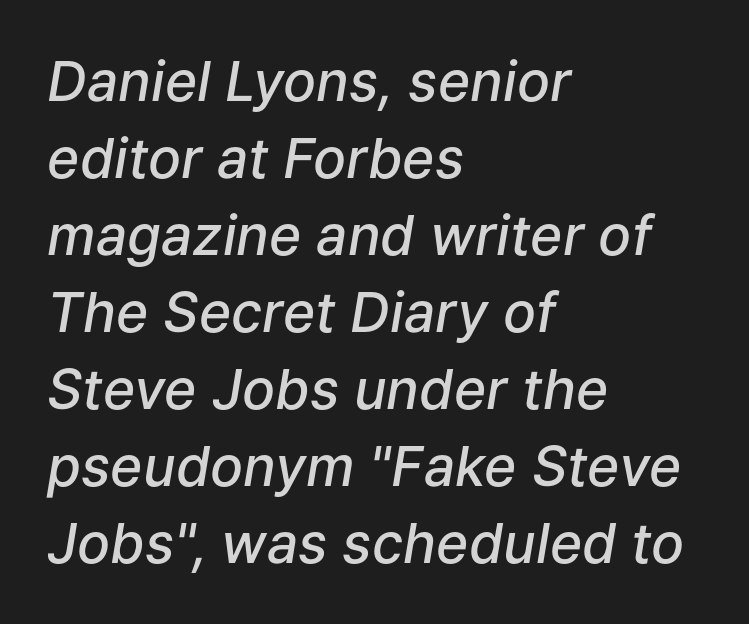
Whoever set this chose a conventional vertical rhythm. Note the varied advance widths — an 'i' is clearly narrower than an 'm'. If you drew a ruler down the left edge, every line would touch it. Bare-footed words on every line. The rendering uses a semibold face; strokes are thickened but not to full bold.
